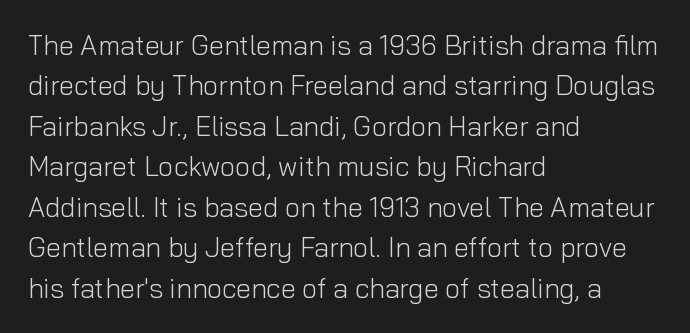
The passage shown stacks its lines at a standard gap. Students, note that the glyphs here touch the page at normal intervals. This reads as an unemphasized weight, regular at the heaviest. Typeset ragged right — the left edge is the straight one. No italicization has been applied; the sample stays upright.
